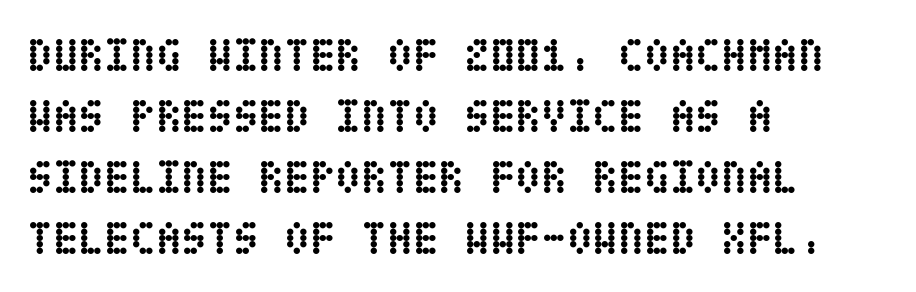
The image shows 47 px semibold, condensed type, upright; set left-aligned, normal line spacing (1.3x), normal letter spacing, not underlined; low stroke contrast and a large x-height.
